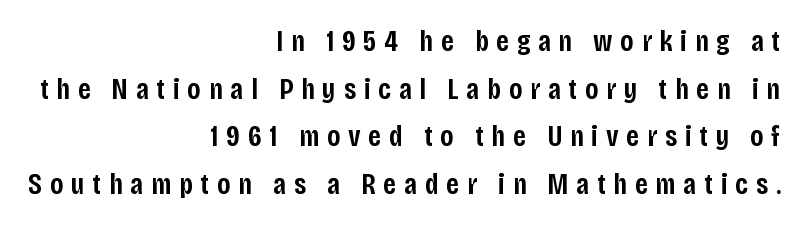
The image shows 30 px semibold, condensed sans-serif type, upright; set right-aligned, normal line spacing (1.59x), unusually wide letter spacing (+0.26 em), not underlined; low stroke contrast and a large x-height.
